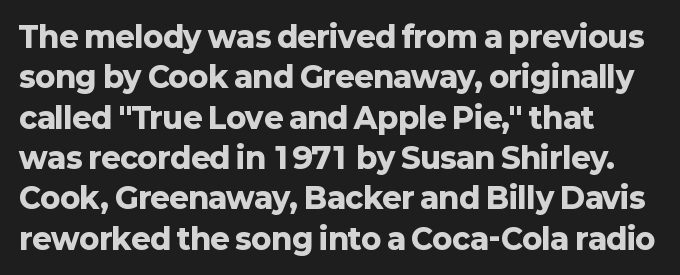
Tall strokes in this sample are plumb rather than angled. Do the characters align in a grid? No, the font is proportional. In terms of leading, this rendering sits right in the middle. Check under the words: just untouched page.
